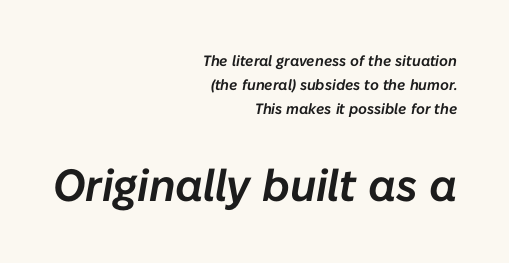
Q: Is the text italic (slanted)? A: Yes, it leans right by about 10 degrees.
Q: Is the text underlined? A: No.
Q: How is the paragraph aligned? A: Right-aligned.
Q: Is the spacing between letters normal or unusually wide? A: Normal.
Q: Is the spacing between lines tight, normal or loose? A: Normal.
Q: Which block of text is set in a larger size, the first (top) or the second (bottom)? A: The second (bottom) one.
Q: Width (condensed, normal, or wide)? A: Normal.
Q: Stroke contrast? A: Low.
Q: x-height? A: Medium.
Q: Monospaced? A: No.
